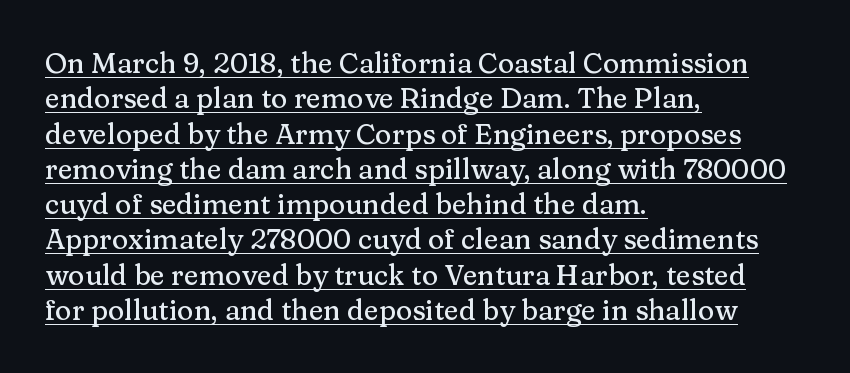
In CSS terms this would be text-align: left. Is there an underline? Yes — a line sits under the letters. No extra tracking has been applied to these lines. Little horizontal feet cap the strokes, marking this as serif type.
